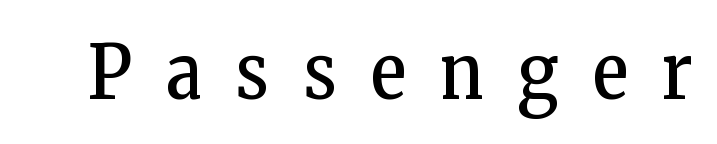
Q: Is the text bold? A: No.
Q: Is the text italic (slanted)? A: No, it is upright.
Q: Is the typeface a serif or a sans-serif typeface? A: Serif.
Q: Is the text underlined? A: No.
Q: Is the spacing between letters normal or unusually wide? A: Unusually wide.
Q: Width (condensed, normal, or wide)? A: Condensed.
Q: Stroke contrast? A: Low.
Q: x-height? A: Medium.
Q: Monospaced? A: No.
